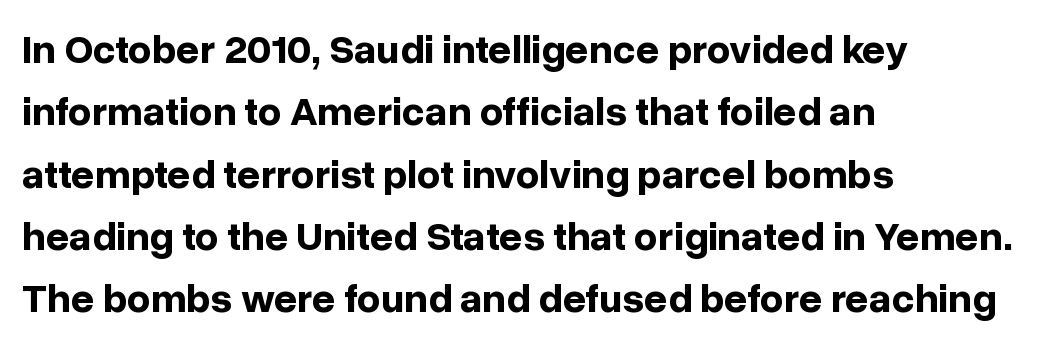
{"serif": "no", "italic": "no", "bold": "yes", "weight": "bold", "width": "normal", "stroke_contrast": "low", "x_height": "medium", "monospaced": "no", "underline": "no", "align": "left", "line_spacing": "normal", "line_spacing_ratio": 1.52, "letter_spacing": "normal", "letter_spacing_em": 0.0, "glyph_px": 41}
